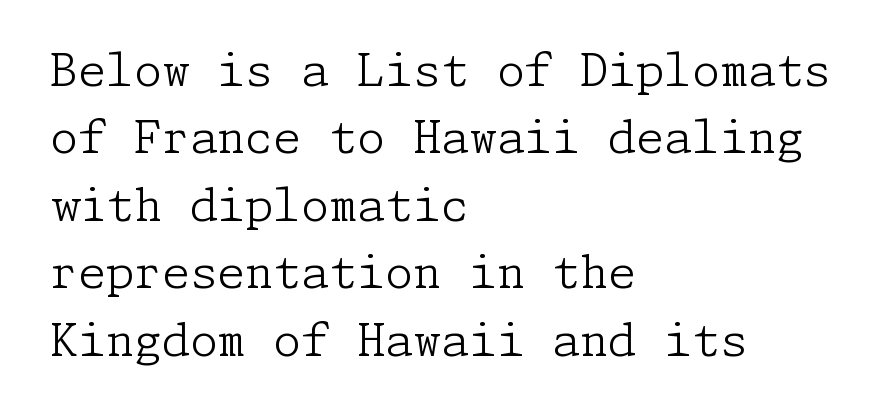
Nobody drew a line under any word here. Leading: standard. The weight tops out at a normal text grade. Short note: letters normally spaced. The paragraph has a hard left edge and a soft right edge.
